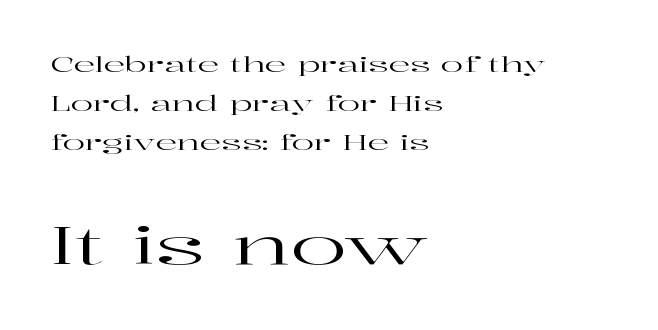
Typographically, this falls in the serif category. The emphasis by scale lands on block number two, below. This sample is left-justified, so line endings fall wherever the words run out. The letters advance in unequal steps, a hallmark of proportional type. It's the straight-up-and-down kind of type. Is the letter spacing exaggerated? No — it looks like the ordinary default.
